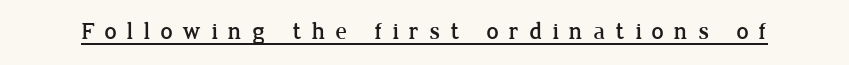
The line texture is sparse and dotted thanks to wide tracking. If you drew a line through each stem, it would be perfectly vertical. The glyphs are accompanied by a horizontal stroke just below them.
